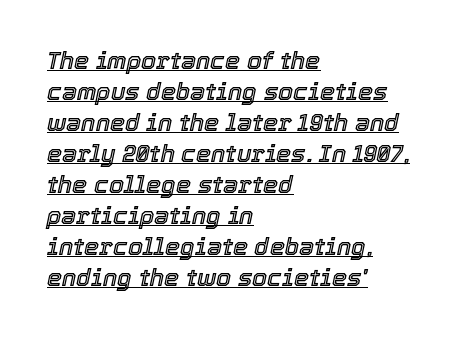
Looking at the ascenders, they clearly lean. This rendering uses left alignment, leaving the right contour irregular. The tracking reads as untouched default to a designer's eye. The sample's only ornament is a line tracing under the words.
